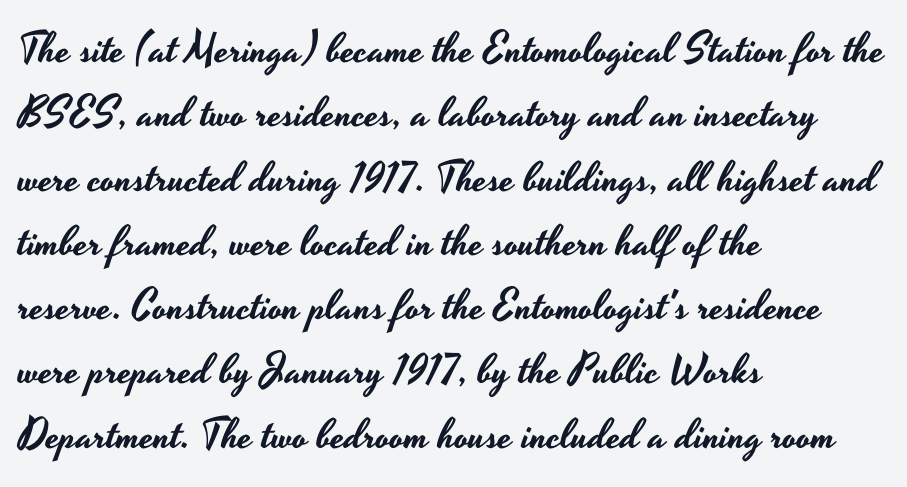
Q: Is the text italic (slanted)? A: Yes.
Q: Is the typeface a serif or a sans-serif typeface? A: Sans-serif.
Q: Is the text underlined? A: No.
Q: How is the paragraph aligned? A: Left-aligned.
Q: Is the spacing between letters normal or unusually wide? A: Normal.
Q: Is the spacing between lines tight, normal or loose? A: Normal.
Q: Width (condensed, normal, or wide)? A: Wide.
Q: Stroke contrast? A: Low.
Q: x-height? A: Small.
Q: Monospaced? A: No.
